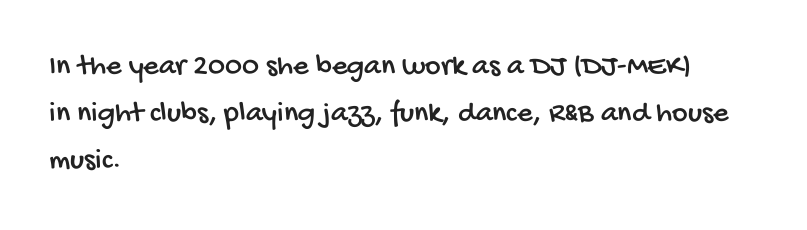
The image shows 30 px condensed sans-serif type; set left-aligned, normal line spacing (1.57x), normal letter spacing, not underlined; low stroke contrast and a large x-height.
